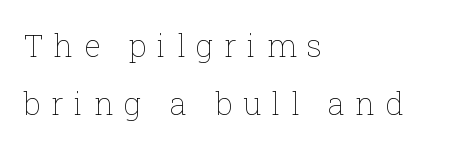
The image shows 31 px thin type, upright; set left-aligned, line spacing 1.87x, unusually wide letter spacing (+0.34 em), not underlined; low stroke contrast and a medium x-height.
